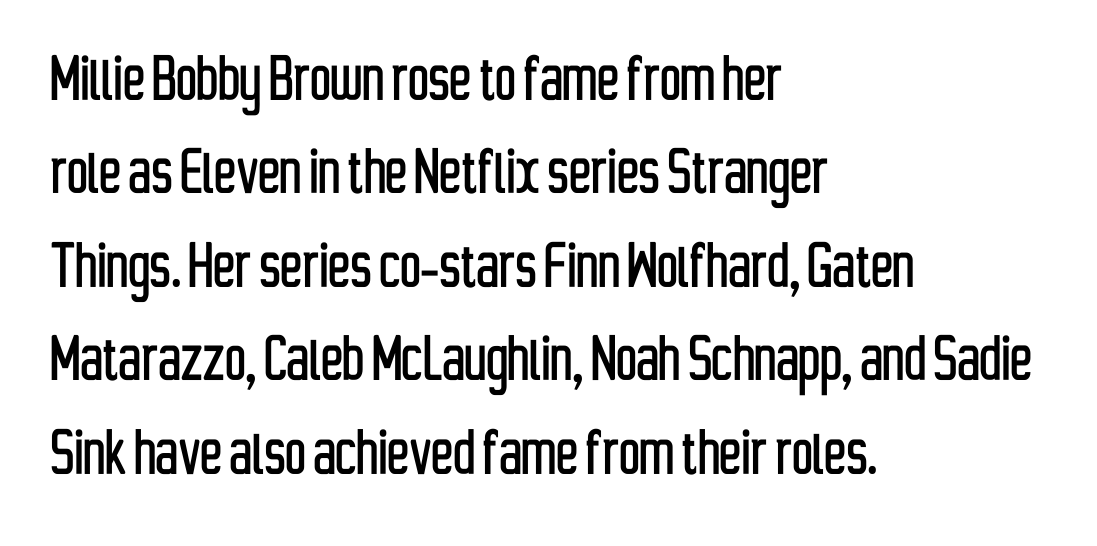
{"serif": "no", "italic": "no", "width": "condensed", "stroke_contrast": "low", "x_height": "medium", "monospaced": "no", "underline": "no", "align": "left", "line_spacing": "normal", "line_spacing_ratio": 1.28, "letter_spacing": "normal", "letter_spacing_em": 0.0, "glyph_px": 73}
